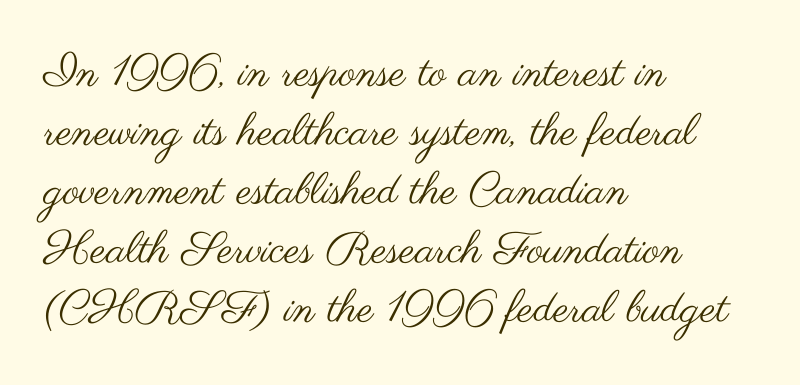
Q: Is the text bold? A: No.
Q: Is the text italic (slanted)? A: Yes.
Q: Is the typeface a serif or a sans-serif typeface? A: Sans-serif.
Q: Is the text underlined? A: No.
Q: How is the paragraph aligned? A: Left-aligned.
Q: Is the spacing between letters normal or unusually wide? A: Normal.
Q: Is the spacing between lines tight, normal or loose? A: Normal.
Q: Width (condensed, normal, or wide)? A: Wide.
Q: Stroke contrast? A: Medium.
Q: x-height? A: Small.
Q: Monospaced? A: No.
